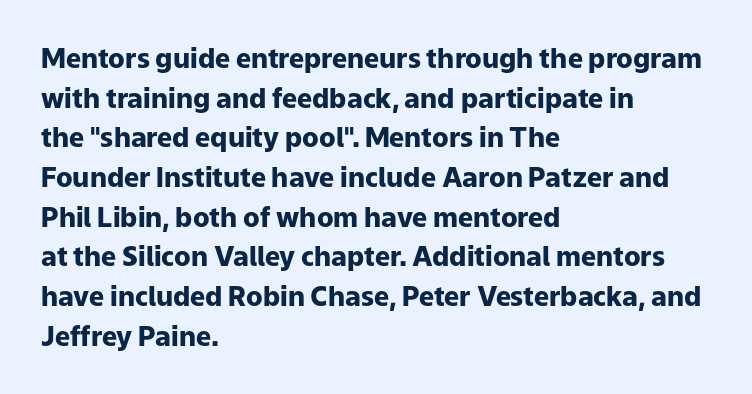
The image shows 27 px bold type, upright; set left-aligned, normal line spacing (1.47x), normal letter spacing, not underlined.
